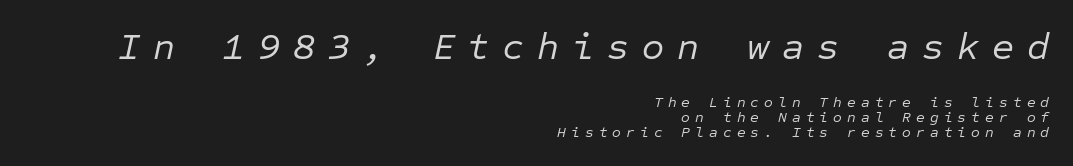
{"italic": "yes", "lean": "right", "slant_degrees": 12, "bold": "no", "weight": "regular", "width": "normal", "stroke_contrast": "low", "x_height": "medium", "monospaced": "yes", "underline": "no", "align": "right", "line_spacing": "tight", "line_spacing_ratio": 1.01, "letter_spacing": "wide", "letter_spacing_em": 0.34, "larger_block": "first", "size_ratio": 2.53, "glyph_px": 38}
